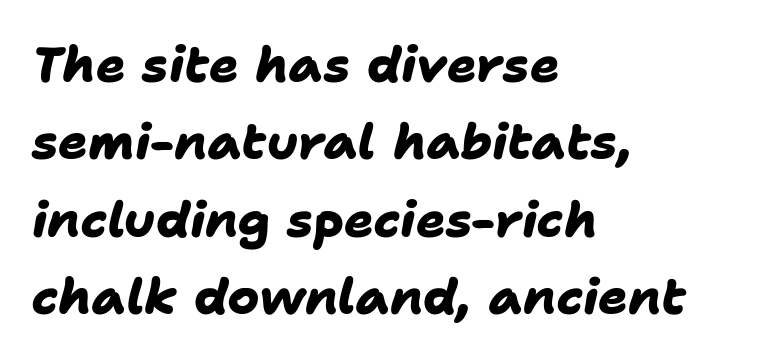
The image shows 49 px heavy sans-serif type; set left-aligned, normal line spacing (1.58x), normal letter spacing, not underlined; low stroke contrast and a medium x-height.
